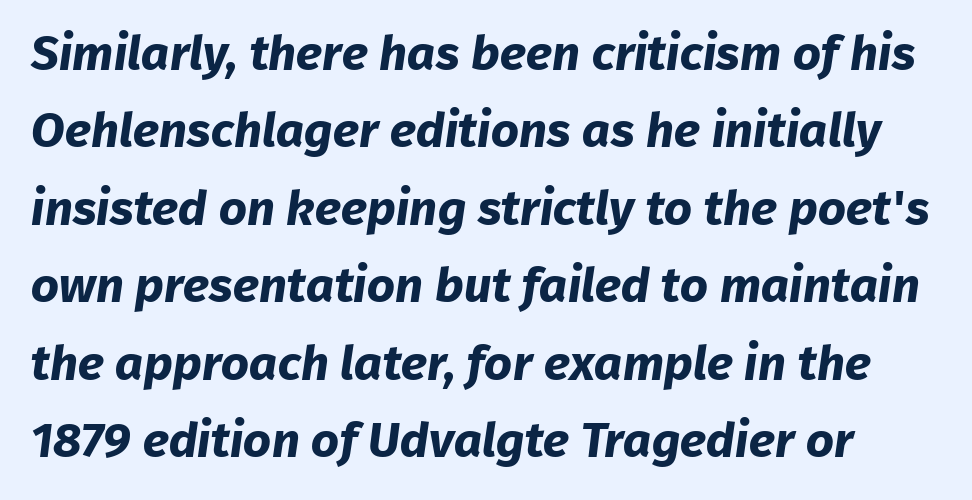
Examine the stroke ends and you'll find no serifs. Summary of vertical rhythm: regular, with standard interline spacing. Bold? Absolutely — the strokes are thick and heavy. Any mark beneath the type? The region is blank.
